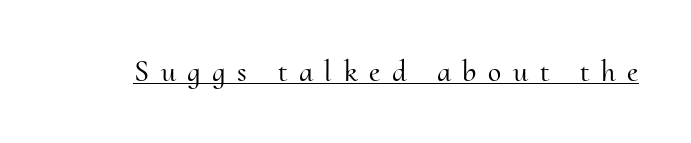
This is the regular roman posture of the typeface. To sum up the face: it has serifs. The rendering inserts visible extra space after every character. You can see a thin bar hugging the bottom of the glyphs. Do the characters align in a grid? No, the font is proportional.
